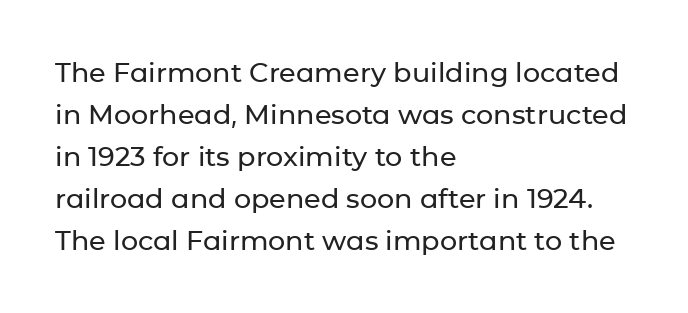
Quick note: underline off. The typesetter chose a ragged-right arrangement here. Posture: straight, roman, zero tilt. Leading: standard. Words appear dense and cohesive because spacing is normal.
